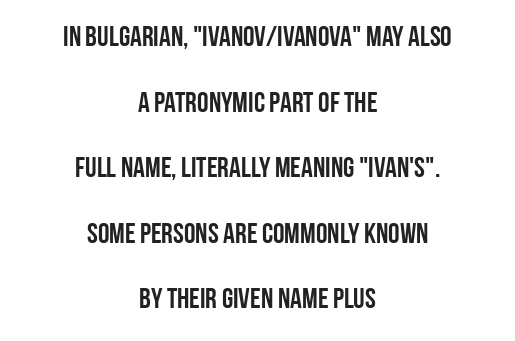
The image shows 29 px condensed sans-serif type, upright; set centered, loose line spacing (2.26x), normal letter spacing, not underlined; low stroke contrast and a large x-height.
